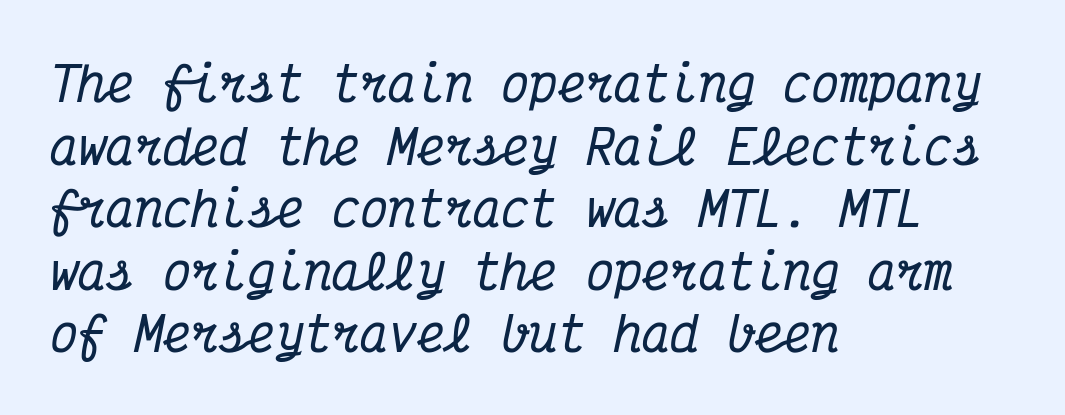
Q: Is the text italic (slanted)? A: Yes, it leans right by about 12 degrees.
Q: Is the typeface a serif or a sans-serif typeface? A: Serif.
Q: Is the text underlined? A: No.
Q: How is the paragraph aligned? A: Left-aligned.
Q: Is the spacing between letters normal or unusually wide? A: Normal.
Q: Is the spacing between lines tight, normal or loose? A: Normal.
Q: Width (condensed, normal, or wide)? A: Condensed.
Q: Stroke contrast? A: Medium.
Q: x-height? A: Medium.
Q: Monospaced? A: Yes.
